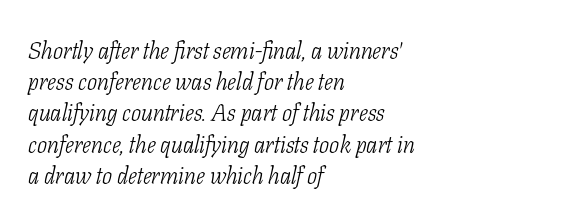
The image shows 24 px text type, italic (leaning right); set left-aligned, normal line spacing (1.3x), normal letter spacing, not underlined.
